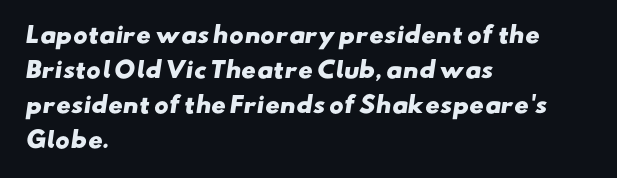
The image shows 22 px bold type; set left-aligned, normal line spacing (1.59x), normal letter spacing, not underlined.
